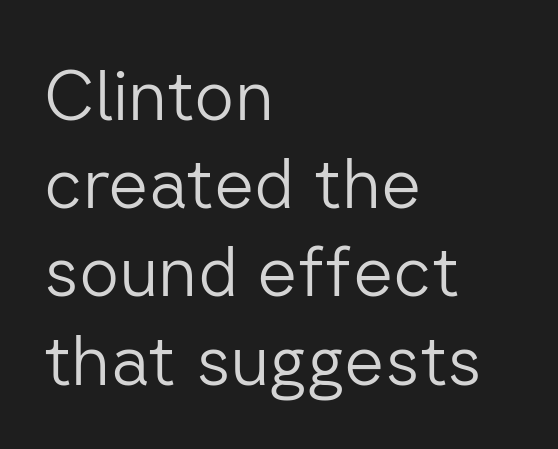
The passage shown is typeset with a sans-serif family. These lines are rendered in a variable-pitch font. Check under the words: just untouched page. These lines keep a tight, regular rhythm from letter to letter. Successive baselines arrive at the customary interval. This is not heavy type; no bold has been used.
